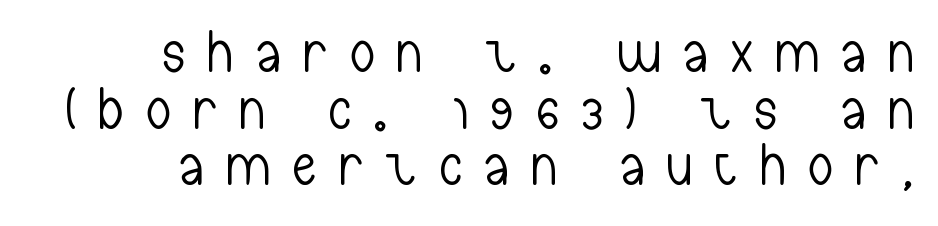
Q: Is the text bold? A: No.
Q: Is the text italic (slanted)? A: No, it is upright.
Q: Is the typeface a serif or a sans-serif typeface? A: Sans-serif.
Q: Is the text underlined? A: No.
Q: How is the paragraph aligned? A: Right-aligned.
Q: Is the spacing between letters normal or unusually wide? A: Unusually wide.
Q: Is the spacing between lines tight, normal or loose? A: Tight.
Q: Width (condensed, normal, or wide)? A: Condensed.
Q: Stroke contrast? A: Low.
Q: x-height? A: Medium.
Q: Monospaced? A: No.
